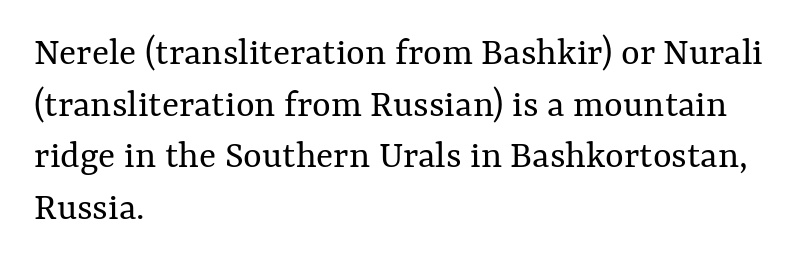
Q: Is the text bold? A: No.
Q: Is the text italic (slanted)? A: No, it is upright.
Q: Is the text underlined? A: No.
Q: How is the paragraph aligned? A: Left-aligned.
Q: Is the spacing between letters normal or unusually wide? A: Normal.
Q: Is the spacing between lines tight, normal or loose? A: Normal.
Q: Width (condensed, normal, or wide)? A: Normal.
Q: Stroke contrast? A: Medium.
Q: x-height? A: Medium.
Q: Monospaced? A: No.
